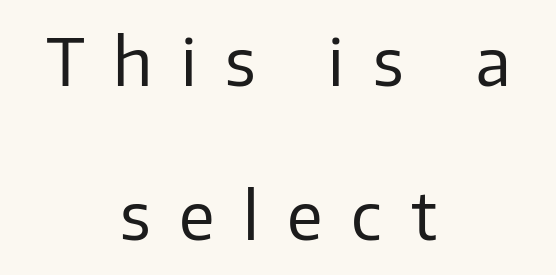
Think of a printed novel: that variable character pitch is what you see here. The designer went with a sans here, leaving each stem footless. A quiet, ordinary-to-light weight characterises the typeface. Compared with a flush-left layout, this one balances lines on the center instead. Italic? Not at all — the glyphs are vertical. Compared with typical paragraphs, the rows here are farther apart.
